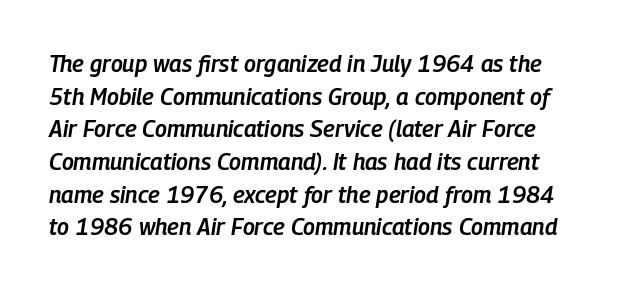
Q: Is the text bold? A: Semi-bold.
Q: Is the text italic (slanted)? A: Yes, it leans right by about 9 degrees.
Q: Is the text underlined? A: No.
Q: Is the spacing between letters normal or unusually wide? A: Normal.
Q: Is the spacing between lines tight, normal or loose? A: Normal.
